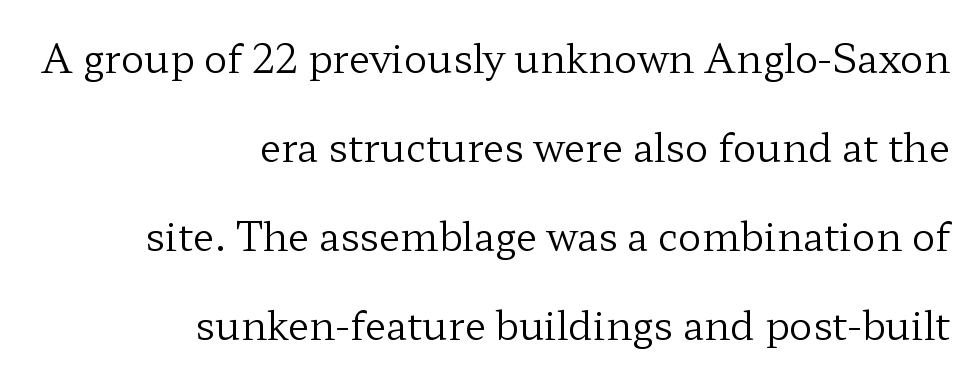
Leading is clearly above the norm, producing a sparse column. Clear beneath every line of the passage. Glyph-to-glyph distance matches everyday printed text. A typesetter would label this face a serif.
